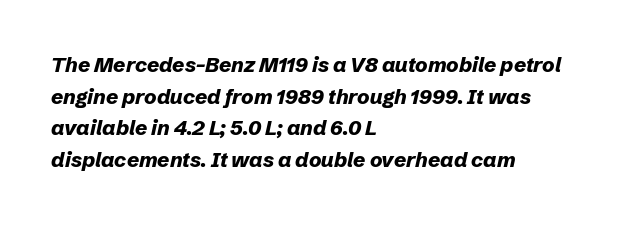
{"italic": "yes", "lean": "right", "slant_degrees": 12, "bold": "yes", "underline": "no", "align": "left", "line_spacing": "normal", "line_spacing_ratio": 1.51, "letter_spacing": "normal", "letter_spacing_em": 0.0, "glyph_px": 21}
